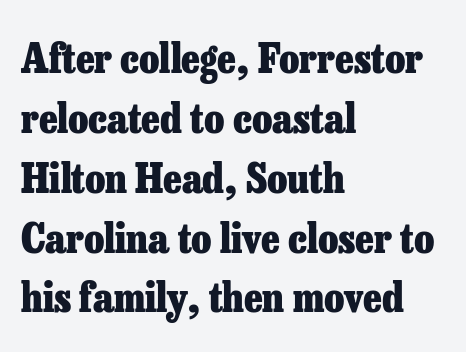
{"serif": "yes", "italic": "no", "bold": "yes", "weight": "heavy", "width": "normal", "stroke_contrast": "low", "x_height": "medium", "monospaced": "no", "underline": "no", "align": "left", "line_spacing": "normal", "line_spacing_ratio": 1.46, "letter_spacing": "normal", "letter_spacing_em": 0.0, "glyph_px": 41}
